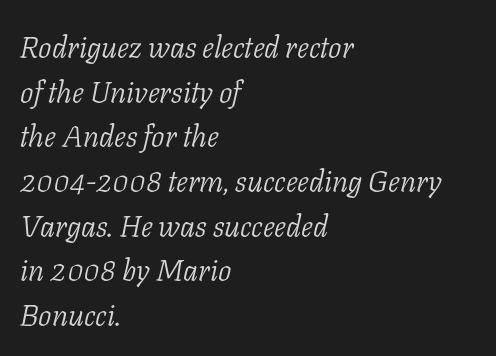
{"serif": "yes", "italic": "yes", "lean": "right", "slant_degrees": 11, "bold": "no", "weight": "light", "width": "normal", "stroke_contrast": "low", "x_height": "medium", "monospaced": "no", "underline": "no", "align": "left", "line_spacing": "normal", "line_spacing_ratio": 1.49, "letter_spacing": "normal", "letter_spacing_em": 0.0, "glyph_px": 30}
